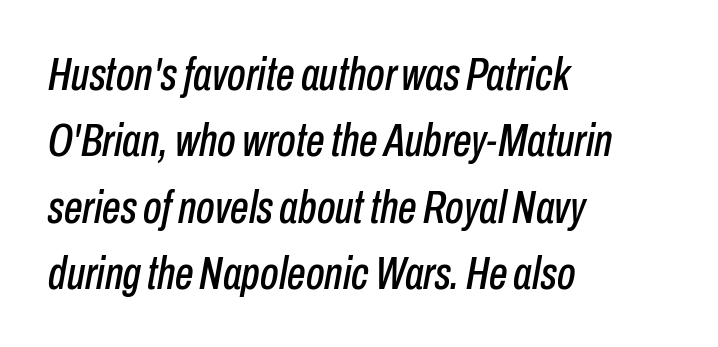
Q: Is the text italic (slanted)? A: Yes, it leans right by about 10 degrees.
Q: Is the text underlined? A: No.
Q: How is the paragraph aligned? A: Left-aligned.
Q: Is the spacing between letters normal or unusually wide? A: Normal.
Q: Is the spacing between lines tight, normal or loose? A: Normal.
Q: Width (condensed, normal, or wide)? A: Condensed.
Q: Stroke contrast? A: Low.
Q: x-height? A: Medium.
Q: Monospaced? A: No.
